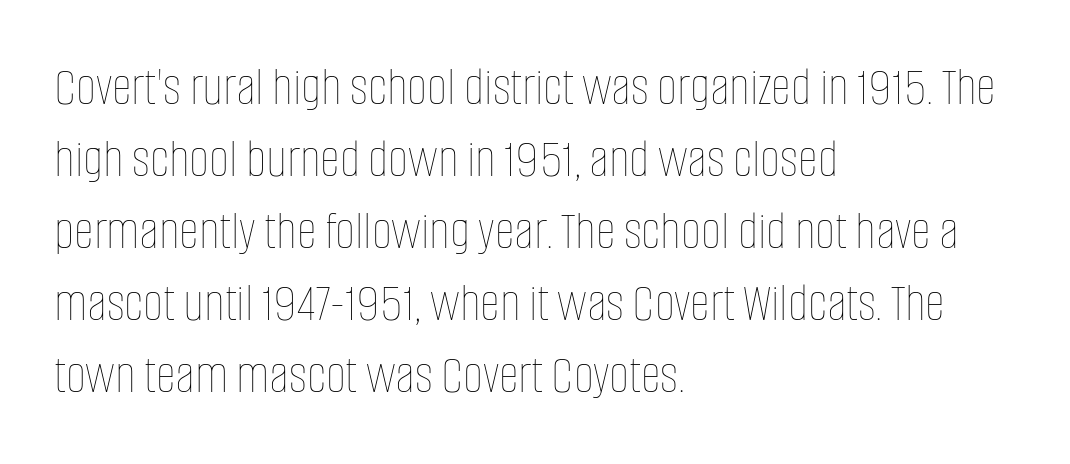
Do the letters lean? They stand straight. Horizontal bands of white between lines are of average thickness. These lines stack with their left ends in a neat column. Tracking here is standard; glyphs follow each other at the usual distance. This reads as an unemphasized weight, regular at the heaviest. Glance below the letters and you will spot only blank space.
